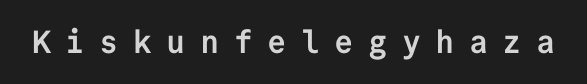
Q: Is the text bold? A: Yes.
Q: Is the text italic (slanted)? A: No, it is upright.
Q: Is the typeface a serif or a sans-serif typeface? A: Sans-serif.
Q: Is the text underlined? A: No.
Q: Is the spacing between letters normal or unusually wide? A: Unusually wide.
Q: Width (condensed, normal, or wide)? A: Normal.
Q: Stroke contrast? A: Low.
Q: x-height? A: Medium.
Q: Monospaced? A: Yes.
